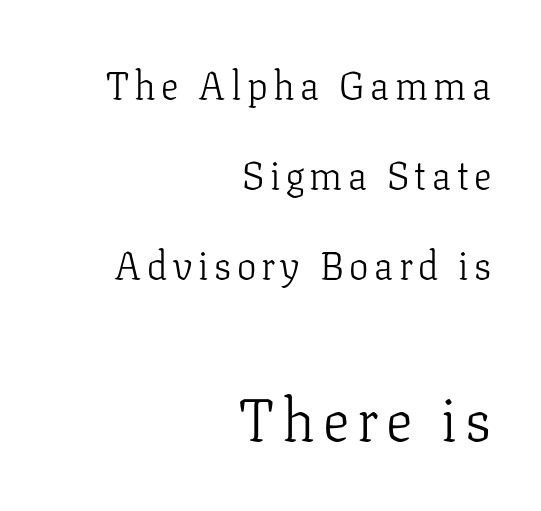
{"serif": "yes", "italic": "no", "bold": "no", "weight": "light", "width": "normal", "stroke_contrast": "low", "x_height": "medium", "monospaced": "no", "underline": "no", "align": "right", "line_spacing": "loose", "line_spacing_ratio": 2.31, "larger_block": "second", "size_ratio": 1.51, "glyph_px": 59}
